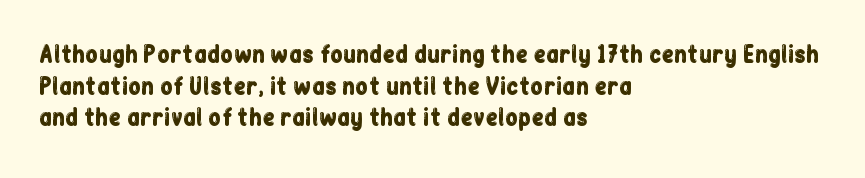
Q: Is the text italic (slanted)? A: No, it is upright.
Q: Is the text underlined? A: No.
Q: How is the paragraph aligned? A: Left-aligned.
Q: Is the spacing between letters normal or unusually wide? A: Normal.
Q: Is the spacing between lines tight, normal or loose? A: Normal.
